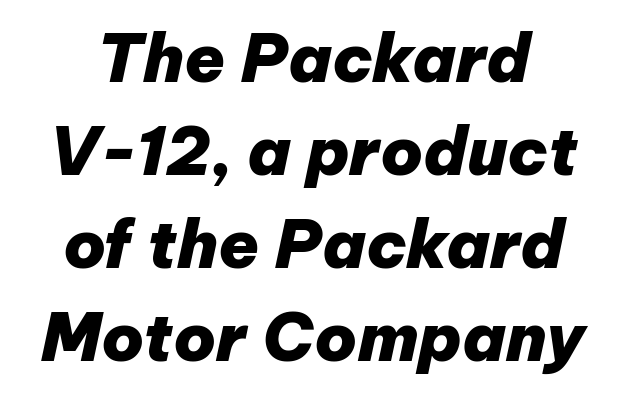
The image shows 66 px heavy type, italic (leaning right); set centered, normal line spacing (1.41x), normal letter spacing, not underlined; low stroke contrast and a medium x-height.
